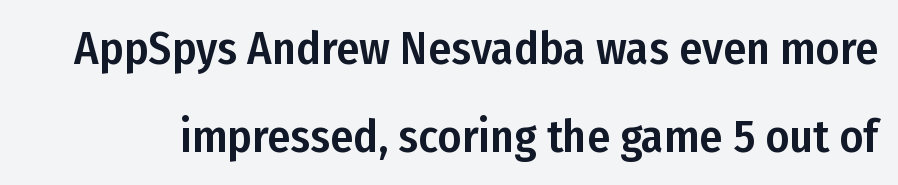
{"serif": "no", "italic": "no", "width": "condensed", "stroke_contrast": "low", "x_height": "medium", "monospaced": "no", "underline": "no", "line_spacing": "loose", "line_spacing_ratio": 1.91, "letter_spacing": "normal", "letter_spacing_em": 0.0, "glyph_px": 46}
